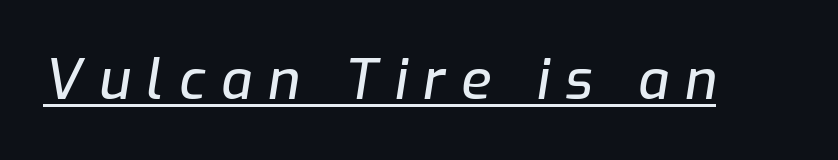
{"italic": "yes", "lean": "right", "slant_degrees": 9, "width": "normal", "stroke_contrast": "low", "x_height": "medium", "monospaced": "no", "underline": "yes", "letter_spacing": "wide", "letter_spacing_em": 0.29, "glyph_px": 55}
